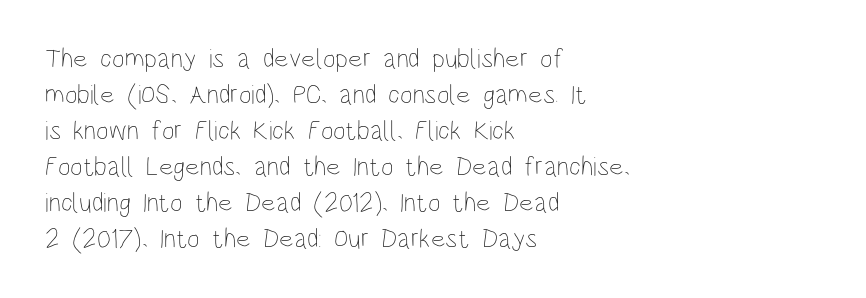
Q: Is the text bold? A: No.
Q: Is the text italic (slanted)? A: No, it is upright.
Q: Is the text underlined? A: No.
Q: How is the paragraph aligned? A: Left-aligned.
Q: Is the spacing between letters normal or unusually wide? A: Normal.
Q: Is the spacing between lines tight, normal or loose? A: Normal.
